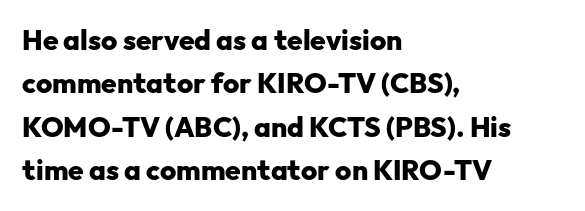
The image shows 28 px heavy sans-serif type, upright; set left-aligned, normal line spacing (1.55x), normal letter spacing, not underlined; low stroke contrast and a medium x-height.
